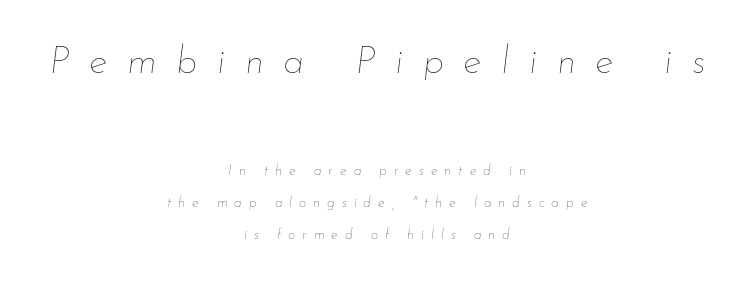
The image shows 39 px thin type, italic (leaning right); set centered, loose line spacing (2.29x), unusually wide letter spacing (+0.5 em), not underlined; the first (top) block is 2.79x larger; low stroke contrast and a small x-height.
